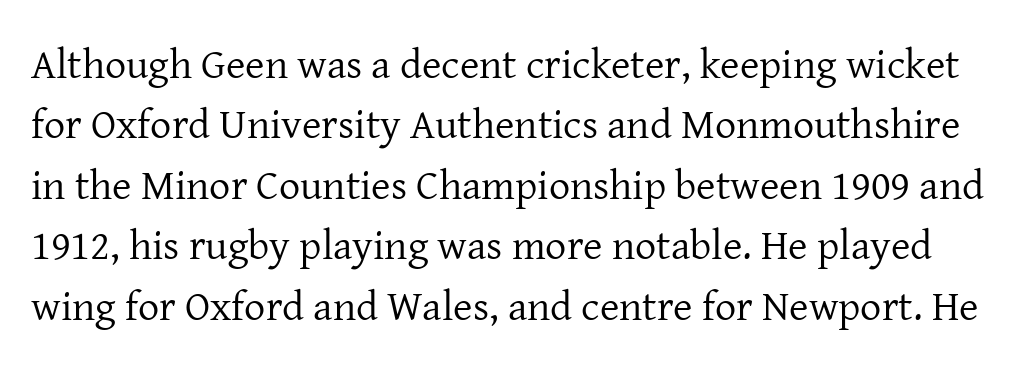
Q: Is the text bold? A: No.
Q: Is the text italic (slanted)? A: No, it is upright.
Q: Is the typeface a serif or a sans-serif typeface? A: Serif.
Q: Is the text underlined? A: No.
Q: Is the spacing between letters normal or unusually wide? A: Normal.
Q: Is the spacing between lines tight, normal or loose? A: Normal.
Q: Width (condensed, normal, or wide)? A: Normal.
Q: Stroke contrast? A: Low.
Q: x-height? A: Medium.
Q: Monospaced? A: No.
